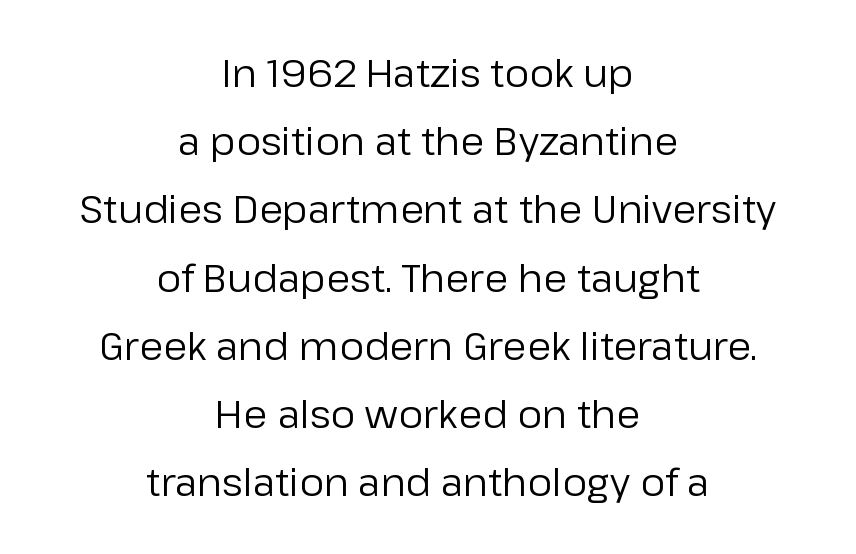
{"serif": "no", "italic": "no", "bold": "no", "weight": "regular", "width": "normal", "stroke_contrast": "low", "x_height": "medium", "monospaced": "no", "underline": "no", "align": "center", "line_spacing_ratio": 1.75, "letter_spacing": "normal", "letter_spacing_em": 0.0, "glyph_px": 39}
